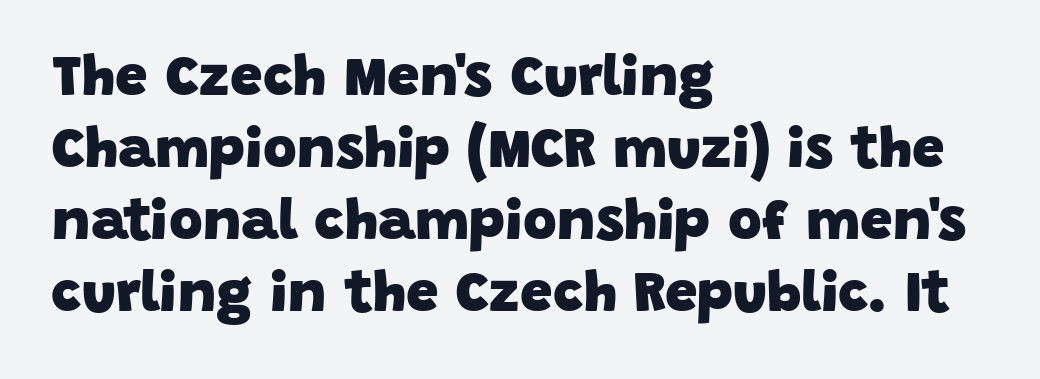
Compared with an ordinary text face, these strokes are far heavier — a full bold. Each row of text sits above clean, open space. Compared with a centered layout, this one pins lines to the left instead. The text was rendered using a sans face with plain stroke endings. The face used here is proportionally spaced, like ordinary book or web type.
